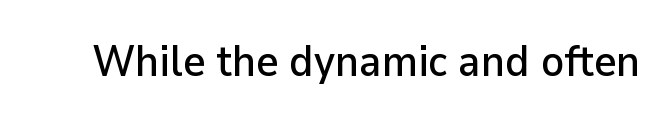
The image shows 43 px sans-serif type, upright; set normal letter spacing, not underlined; low stroke contrast and a medium x-height.
